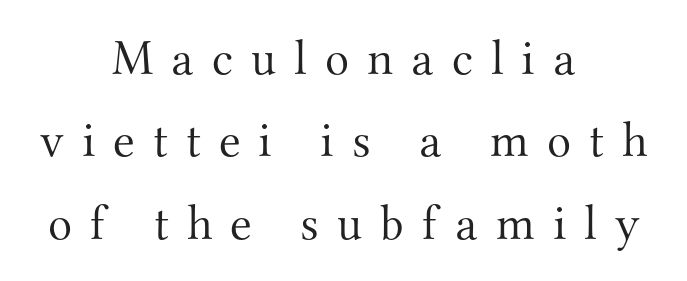
This rendering employs a face with finishing strokes, i.e., a serif. A quiet, ordinary-to-light weight characterises the typeface. A bare baseline throughout the passage. Is the letter spacing exaggerated? Yes — the characters are pushed far apart.
